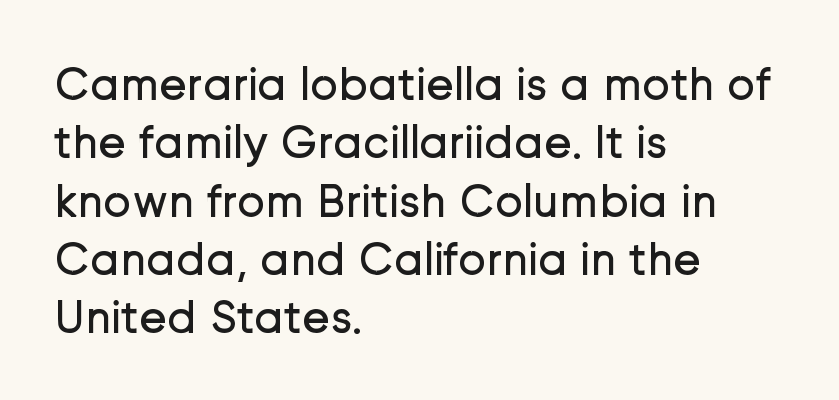
Q: Is the text bold? A: No.
Q: Is the text italic (slanted)? A: No, it is upright.
Q: Is the typeface a serif or a sans-serif typeface? A: Sans-serif.
Q: Is the text underlined? A: No.
Q: How is the paragraph aligned? A: Left-aligned.
Q: Is the spacing between letters normal or unusually wide? A: Normal.
Q: Width (condensed, normal, or wide)? A: Normal.
Q: Stroke contrast? A: Low.
Q: x-height? A: Medium.
Q: Monospaced? A: No.
